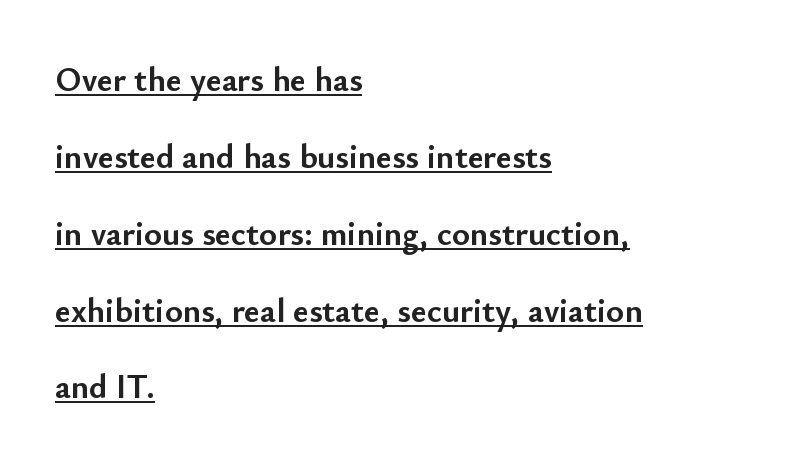
Every row of glyphs begins at an identical x-position on the left. Posture: upright roman. Glance below the letters and you will spot a drawn line. The sample has been set heavy, in full bold. Reading down the column, the eye jumps a long way to each next line. A typesetter would call this zero additional tracking.
